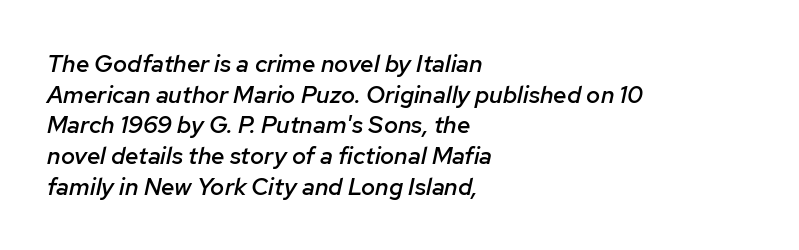
{"italic": "yes", "lean": "right", "slant_degrees": 12, "bold": "semi", "underline": "no", "align": "left", "line_spacing": "normal", "line_spacing_ratio": 1.28, "letter_spacing": "normal", "letter_spacing_em": 0.0, "glyph_px": 24}
